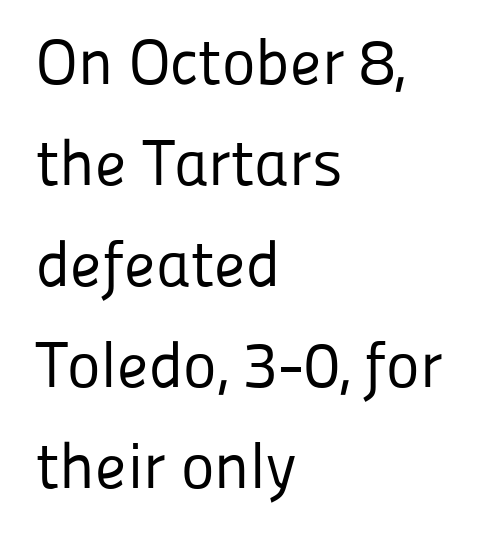
Q: Is the text bold? A: No.
Q: Is the text italic (slanted)? A: No, it is upright.
Q: Is the typeface a serif or a sans-serif typeface? A: Sans-serif.
Q: Is the text underlined? A: No.
Q: How is the paragraph aligned? A: Left-aligned.
Q: Is the spacing between letters normal or unusually wide? A: Normal.
Q: Is the spacing between lines tight, normal or loose? A: Normal.
Q: Width (condensed, normal, or wide)? A: Normal.
Q: Stroke contrast? A: Low.
Q: x-height? A: Medium.
Q: Monospaced? A: No.
